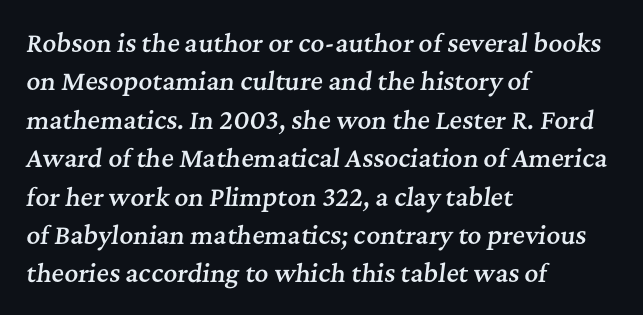
The image shows 24 px text type, italic (leaning right); set left-aligned, normal line spacing (1.6x), normal letter spacing, not underlined.
